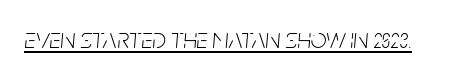
This rendering features underlined lettering. Think of a printed novel: that variable character pitch is what you see here. Each word holds together tightly as a unit, with standard inter-letter gaps. The font's italic variant was chosen for this text. The letterforms sit at book weight or below.
